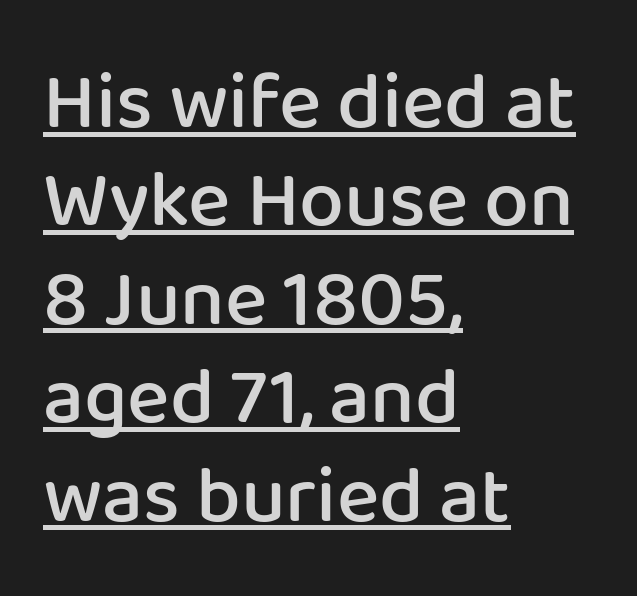
{"serif": "no", "italic": "no", "bold": "semi", "weight": "semibold", "width": "normal", "stroke_contrast": "low", "x_height": "medium", "monospaced": "no", "underline": "yes", "align": "left", "line_spacing_ratio": 1.23, "letter_spacing": "normal", "letter_spacing_em": 0.0, "glyph_px": 80}
